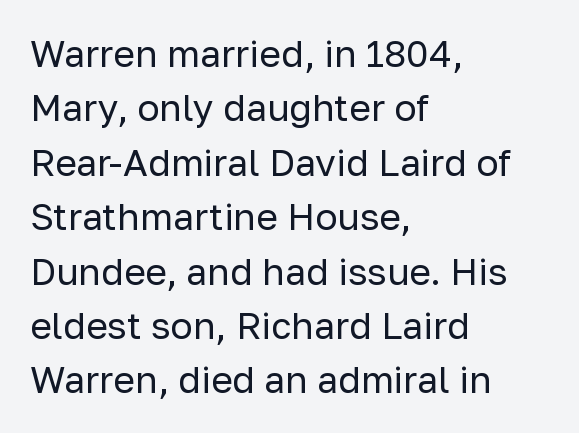
Is this a fixed-width face? No — the glyphs have proportional, varying widths. Bare-footed words on every line. Serifs: no, the terminals of the letterforms are clean. Default kerning and tracking; the words read as compact shapes. Notice how the stems are strictly vertical — no italics here.
